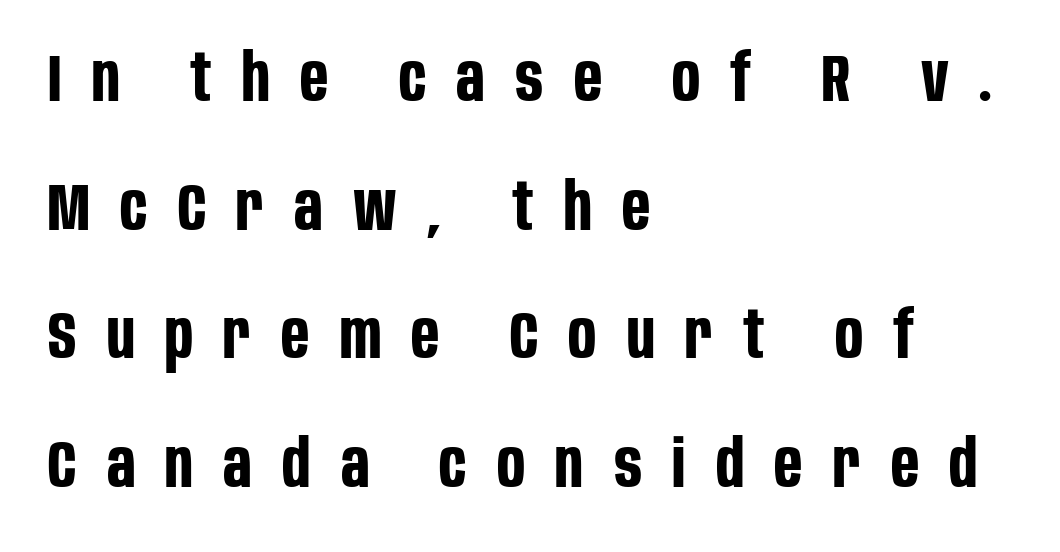
If you drew a ruler down the left edge, every line would touch it. Heavy-handed strokes throughout: this text is bold. The lettering stays uniformly vertical, giving the passage a roman look. The space directly below the letters is spotless. You could only call the tracking loose — the letters float apart. The designer went with a sans here, leaving each stem footless.
